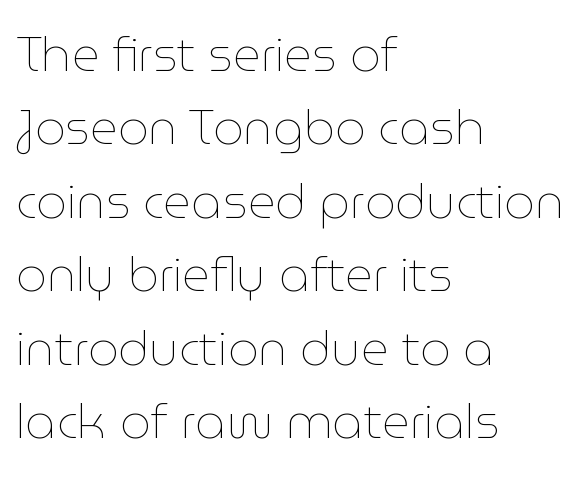
Nothing unusual about the tracking: characters are spaced as the font intends. In terms of posture, this sample is upright. Weight: not bold — regular or lighter. The lines sit at an ordinary, default distance from one another. The space directly below the letters is spotless.
